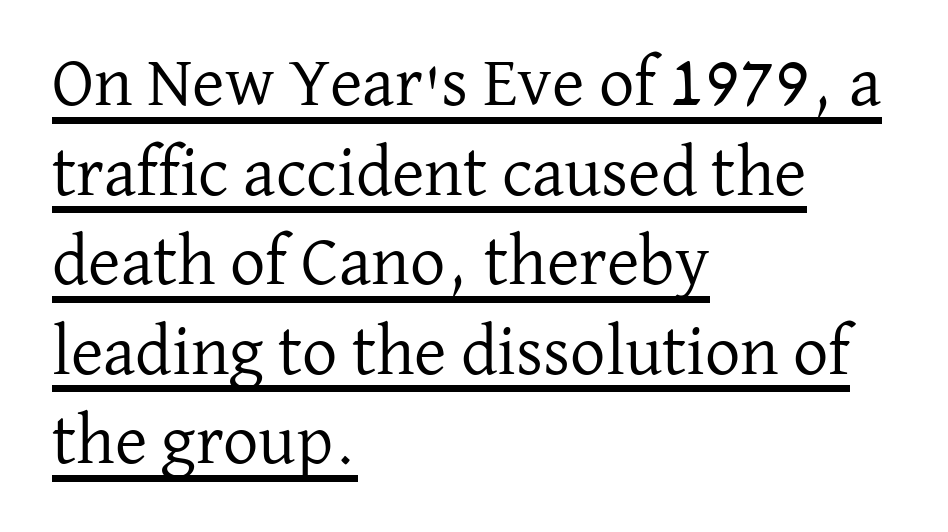
Q: Is the text bold? A: No.
Q: Is the text italic (slanted)? A: No, it is upright.
Q: Is the typeface a serif or a sans-serif typeface? A: Serif.
Q: Is the text underlined? A: Yes.
Q: How is the paragraph aligned? A: Left-aligned.
Q: Is the spacing between letters normal or unusually wide? A: Normal.
Q: Is the spacing between lines tight, normal or loose? A: Normal.
Q: Width (condensed, normal, or wide)? A: Normal.
Q: Stroke contrast? A: Low.
Q: x-height? A: Medium.
Q: Monospaced? A: No.
